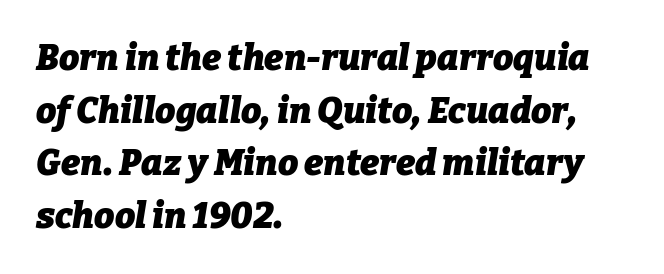
Q: Is the text bold? A: Yes.
Q: Is the text italic (slanted)? A: Yes, it leans right by about 9 degrees.
Q: Is the text underlined? A: No.
Q: How is the paragraph aligned? A: Left-aligned.
Q: Is the spacing between letters normal or unusually wide? A: Normal.
Q: Is the spacing between lines tight, normal or loose? A: Normal.
Q: Width (condensed, normal, or wide)? A: Normal.
Q: Stroke contrast? A: Low.
Q: x-height? A: Medium.
Q: Monospaced? A: No.
